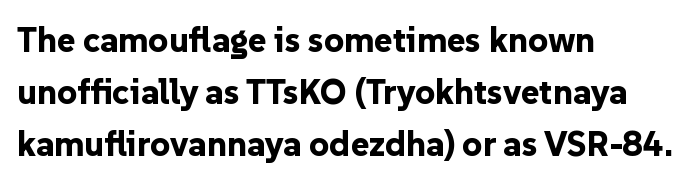
Q: Is the text bold? A: Yes.
Q: Is the text italic (slanted)? A: No, it is upright.
Q: Is the typeface a serif or a sans-serif typeface? A: Sans-serif.
Q: Is the text underlined? A: No.
Q: How is the paragraph aligned? A: Left-aligned.
Q: Is the spacing between letters normal or unusually wide? A: Normal.
Q: Is the spacing between lines tight, normal or loose? A: Normal.
Q: Width (condensed, normal, or wide)? A: Normal.
Q: Stroke contrast? A: Low.
Q: x-height? A: Medium.
Q: Monospaced? A: No.
